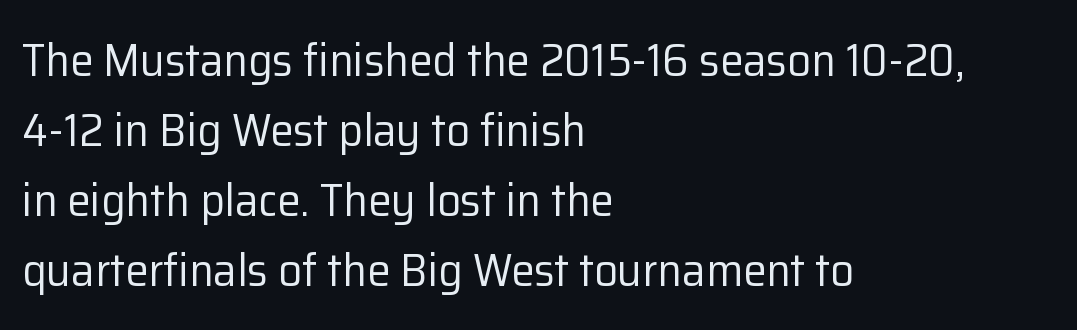
Horizontal bands of white between lines are of average thickness. The glyphs are unaccompanied by any horizontal stroke below them. Note the varied advance widths — an 'i' is clearly narrower than an 'm'. The typesetter chose a ragged-right arrangement here. Nope, not italic — everything's standing straight.
